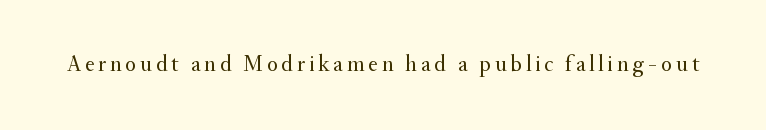
The image shows 23 px text type, upright; set not underlined.
